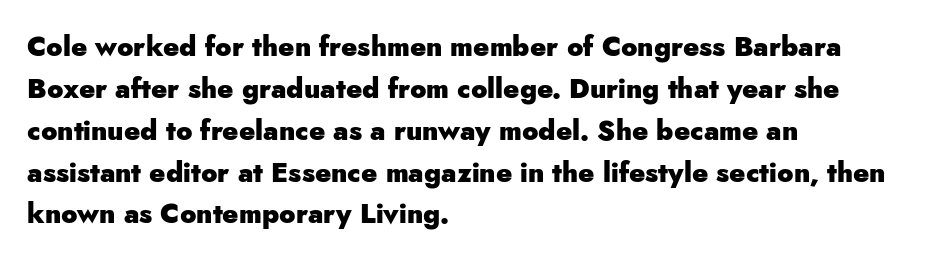
The image shows 27 px bold type, upright; set left-aligned, normal line spacing (1.55x), normal letter spacing, not underlined.
